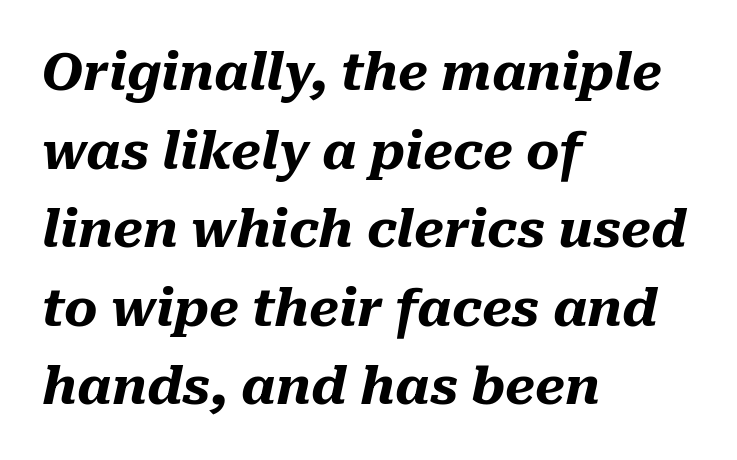
{"italic": "yes", "lean": "right", "slant_degrees": 10, "bold": "yes", "weight": "heavy", "width": "normal", "stroke_contrast": "medium", "x_height": "medium", "monospaced": "no", "underline": "no", "align": "left", "line_spacing": "normal", "line_spacing_ratio": 1.54, "letter_spacing": "normal", "letter_spacing_em": 0.0, "glyph_px": 51}
